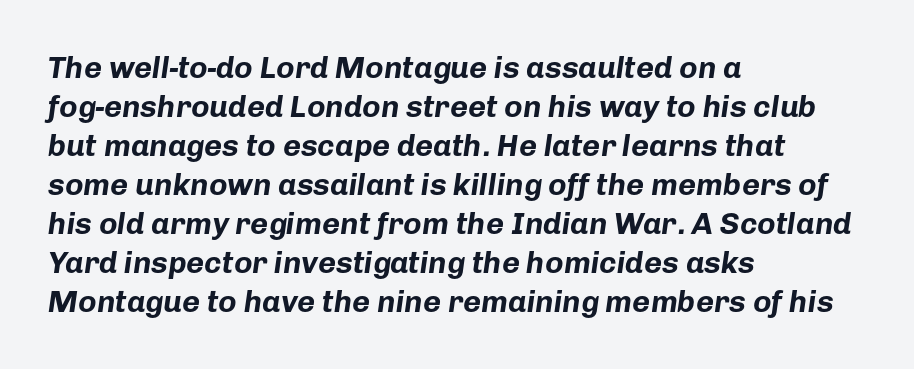
Spacing verdict: proportional, widths tailored to each character. A classic flush-left, rag-right setting is used for this passage. Does the lettering tilt? It does — this is italic. The letterforms sit shoulder to shoulder at normal distance. The face used here has the dense, thick strokes of a bold. Does the leading feel generous? No, just average.
